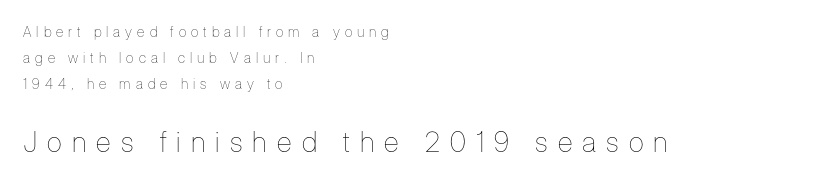
Q: Is the text bold? A: No.
Q: Is the text italic (slanted)? A: No, it is upright.
Q: Is the text underlined? A: No.
Q: How is the paragraph aligned? A: Left-aligned.
Q: Is the spacing between letters normal or unusually wide? A: Unusually wide.
Q: Which block of text is set in a larger size, the first (top) or the second (bottom)? A: The second (bottom) one.
Q: Width (condensed, normal, or wide)? A: Condensed.
Q: Stroke contrast? A: Low.
Q: x-height? A: Medium.
Q: Monospaced? A: No.
